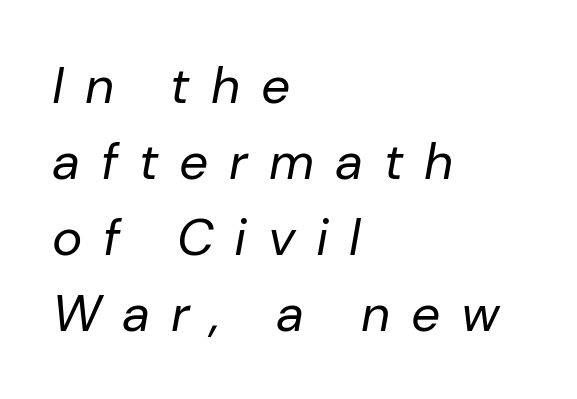
The image shows 51 px regular-weight type, italic (leaning right); set left-aligned, normal line spacing (1.49x), unusually wide letter spacing (+0.41 em), not underlined; low stroke contrast and a medium x-height.
